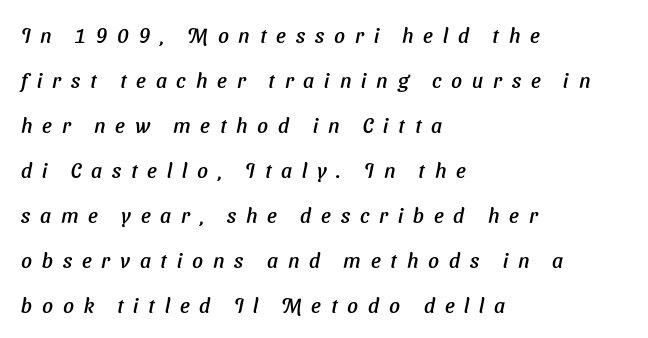
{"underline": "no", "align": "left", "line_spacing": "loose", "line_spacing_ratio": 2.14, "letter_spacing": "wide", "letter_spacing_em": 0.47, "glyph_px": 21}
